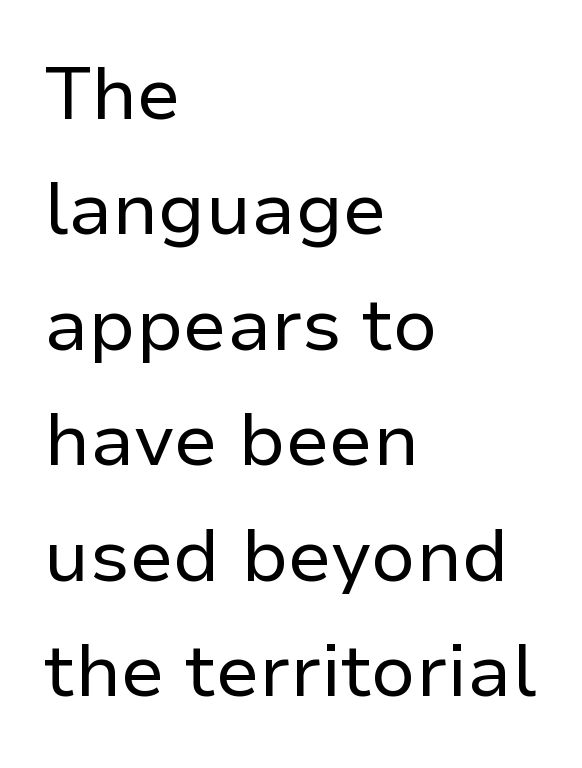
Casual observation: everything's shoved over to the left. The font's upright variant was chosen for this text. A typesetter would call this proportional, since set widths differ per character. Anything drawn beneath the words? Only blank space. The face used here is rendered with its standard letterfit. In terms of leading, this rendering sits right in the middle.
